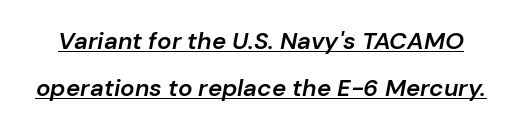
Does a line run under the words? Yes, clearly. Words appear dense and cohesive because spacing is normal. It's the slanting kind of type. What's the leading like? Stretched, with rows far apart. A fair bit of extra ink — the face is semibold, not bold.
